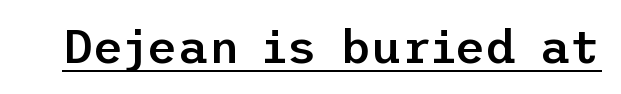
You can tell it's not italic because the verticals are truly vertical. The passage shown is underscored from start to finish. Characters follow at the spacing the type designer built in. Each letter's strokes conclude bluntly, with no projecting serifs. Students, this is semibold: more ink than regular, less than bold.
